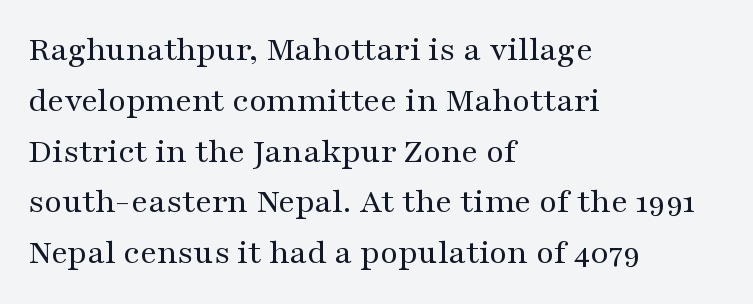
The image shows 36 px regular-weight, wide serif type, upright; set left-aligned, normal line spacing (1.41x), normal letter spacing, not underlined; medium stroke contrast and a medium x-height.
